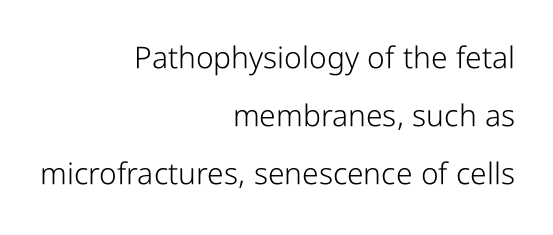
Q: Is the text bold? A: No.
Q: Is the text italic (slanted)? A: No, it is upright.
Q: Is the typeface a serif or a sans-serif typeface? A: Sans-serif.
Q: Is the text underlined? A: No.
Q: How is the paragraph aligned? A: Right-aligned.
Q: Is the spacing between letters normal or unusually wide? A: Normal.
Q: Is the spacing between lines tight, normal or loose? A: Loose.
Q: Width (condensed, normal, or wide)? A: Condensed.
Q: Stroke contrast? A: Low.
Q: x-height? A: Medium.
Q: Monospaced? A: No.
